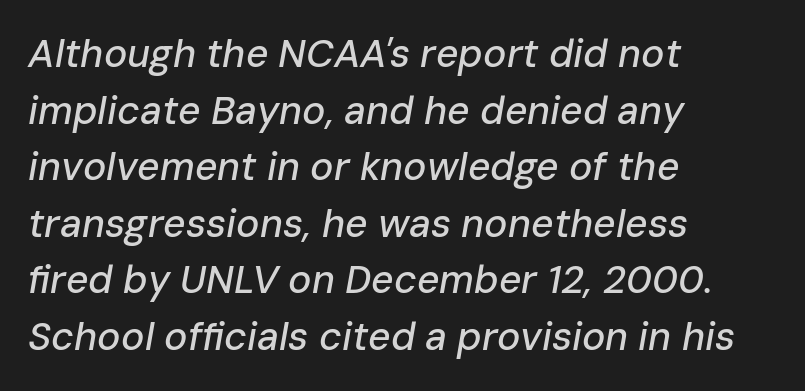
{"italic": "yes", "lean": "right", "slant_degrees": 10, "width": "normal", "stroke_contrast": "low", "x_height": "medium", "monospaced": "no", "underline": "no", "align": "left", "line_spacing": "normal", "line_spacing_ratio": 1.45, "letter_spacing": "normal", "letter_spacing_em": 0.0, "glyph_px": 39}
